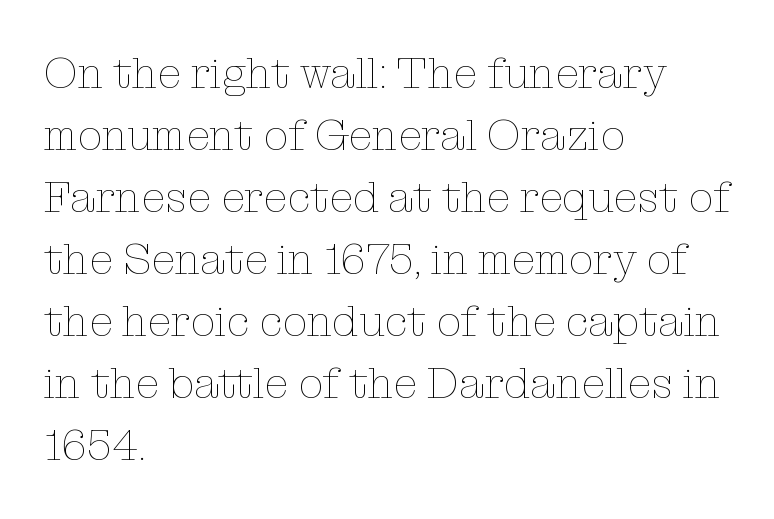
Varying glyph widths throughout — classic text-font behaviour. Ordinary non-slanted type is in use. Bare-footed words on every line. The lines are quadded left. Horizontal bands of white between lines are of average thickness.
